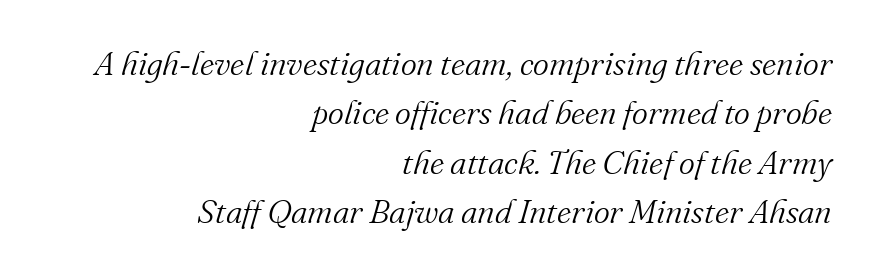
The image shows 34 px light serif type, italic (leaning right); set right-aligned, normal line spacing (1.45x), normal letter spacing, not underlined; medium stroke contrast and a small x-height.
